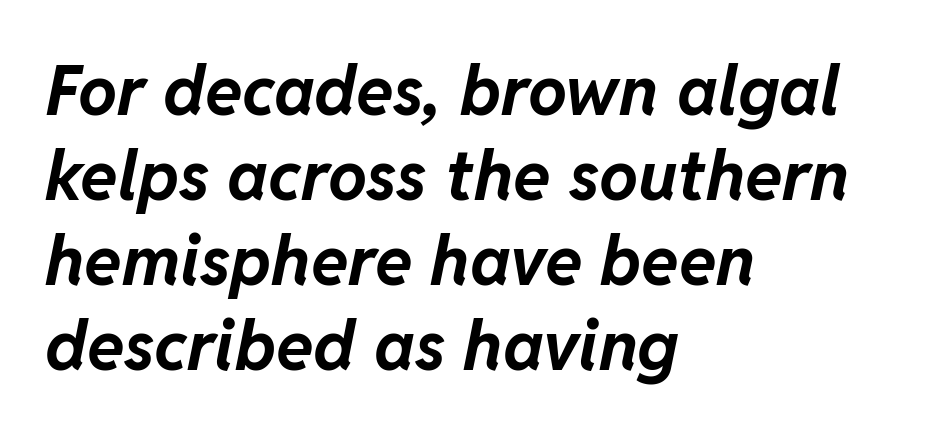
Leftover space on each line is placed entirely after the last word. The glyphs look as if they've been sheared to an angle. You could not count columns in this text — the font is proportionally spaced. The passage shown has conventional tracking throughout. No word sits above an underline.
